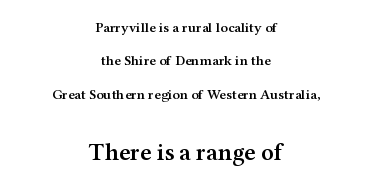
The image shows 24 px text type, upright; set centered, loose line spacing (2.38x), normal letter spacing, not underlined; the second (bottom) block is 1.71x larger.
